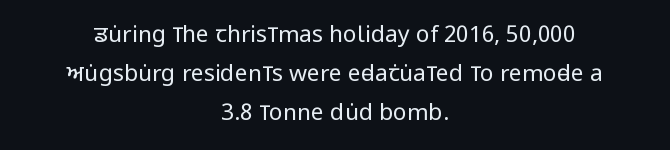
The image shows 23 px text type, upright; set centered, normal line spacing (1.69x), normal letter spacing, not underlined.
